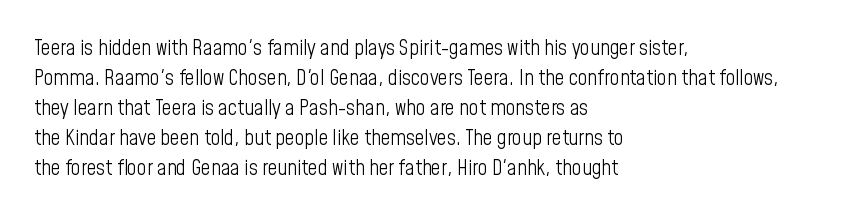
{"italic": "no", "bold": "no", "underline": "no", "align": "left", "line_spacing": "normal", "line_spacing_ratio": 1.43, "letter_spacing": "normal", "letter_spacing_em": 0.0, "glyph_px": 21}
